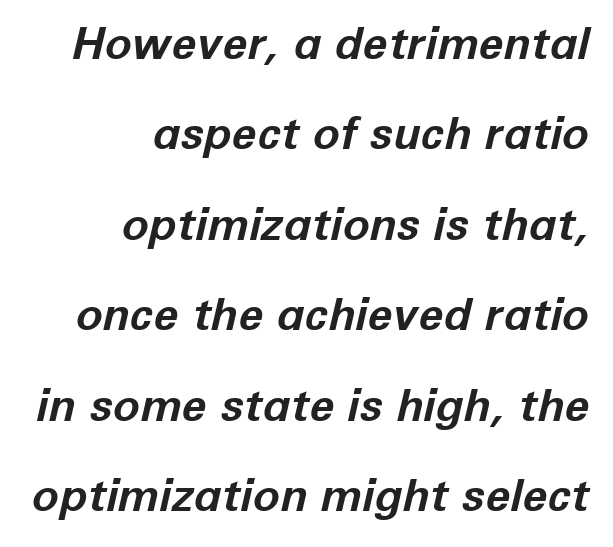
Q: Is the text bold? A: Yes.
Q: Is the text italic (slanted)? A: Yes, it leans right by about 12 degrees.
Q: Is the text underlined? A: No.
Q: How is the paragraph aligned? A: Right-aligned.
Q: Is the spacing between letters normal or unusually wide? A: Normal.
Q: Is the spacing between lines tight, normal or loose? A: Loose.
Q: Width (condensed, normal, or wide)? A: Normal.
Q: Stroke contrast? A: Low.
Q: x-height? A: Medium.
Q: Monospaced? A: No.
